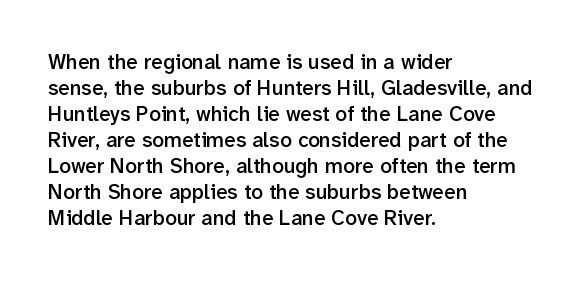
Set as a demibold, roughly 600 on the weight scale. Letter spacing: default. Where is the straight margin? On the left. Designer's note — italics off, roman on. Descenders are the only things crossing below the line.
